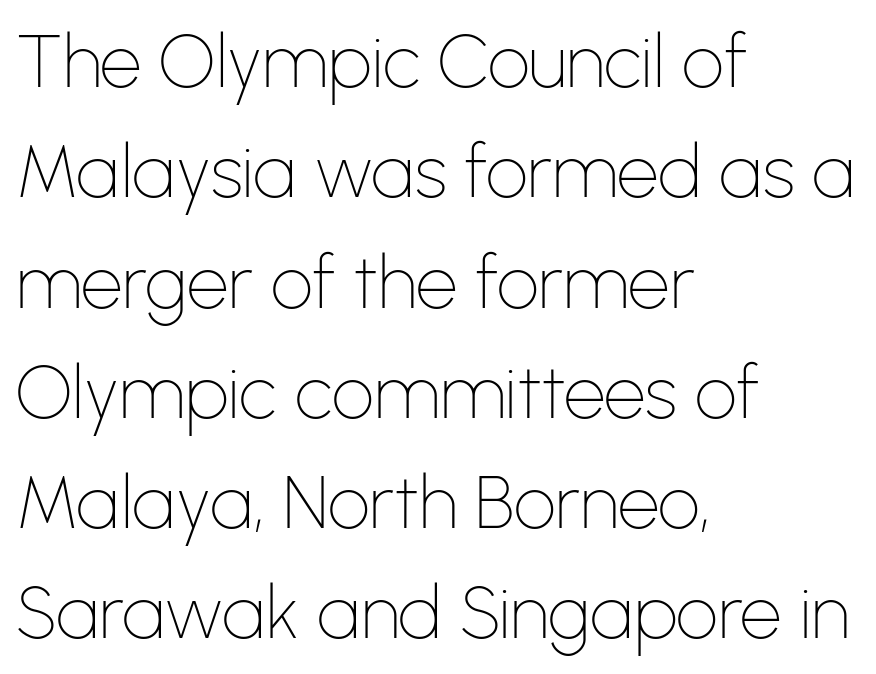
{"serif": "no", "italic": "no", "bold": "no", "weight": "thin", "width": "normal", "stroke_contrast": "low", "x_height": "medium", "monospaced": "no", "underline": "no", "align": "left", "line_spacing": "normal", "line_spacing_ratio": 1.49, "letter_spacing": "normal", "letter_spacing_em": 0.0, "glyph_px": 74}
